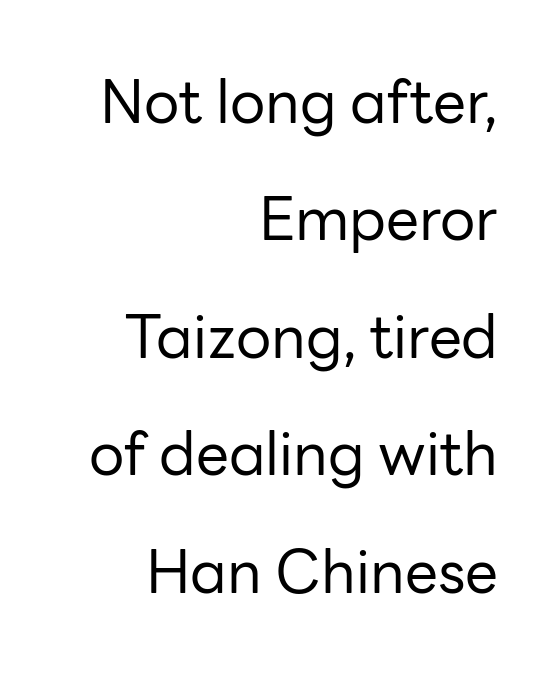
Q: Is the text bold? A: No.
Q: Is the text italic (slanted)? A: No, it is upright.
Q: Is the typeface a serif or a sans-serif typeface? A: Sans-serif.
Q: Is the text underlined? A: No.
Q: How is the paragraph aligned? A: Right-aligned.
Q: Is the spacing between letters normal or unusually wide? A: Normal.
Q: Is the spacing between lines tight, normal or loose? A: Loose.
Q: Width (condensed, normal, or wide)? A: Normal.
Q: Stroke contrast? A: Low.
Q: x-height? A: Medium.
Q: Monospaced? A: No.
